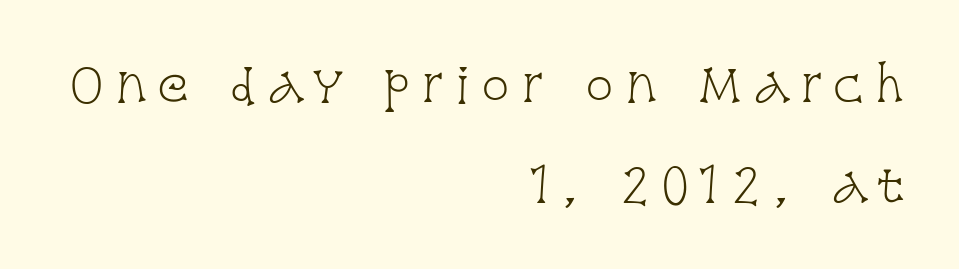
{"serif": "yes", "italic": "no", "bold": "no", "weight": "light", "width": "condensed", "stroke_contrast": "low", "x_height": "large", "monospaced": "no", "underline": "no", "align": "right", "line_spacing": "loose", "line_spacing_ratio": 2.13, "letter_spacing": "wide", "letter_spacing_em": 0.23, "glyph_px": 47}
